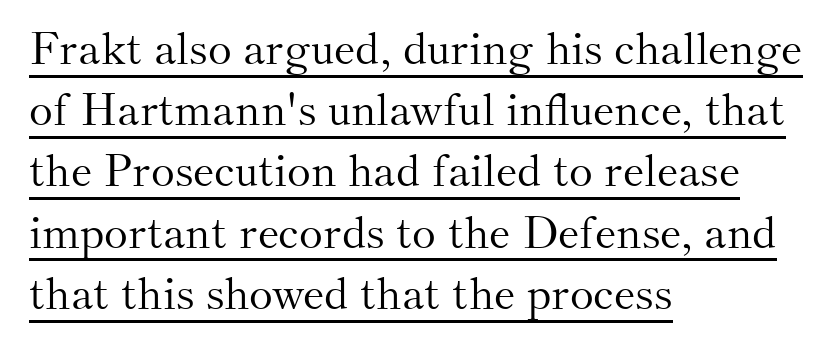
The tracking reads as untouched default to a designer's eye. Think standard paragraph weight, or any step lighter than that. Underlining? Definitely there. The rag falls on the right side of this text block. Every stem runs plumb, perpendicular to the baseline.
